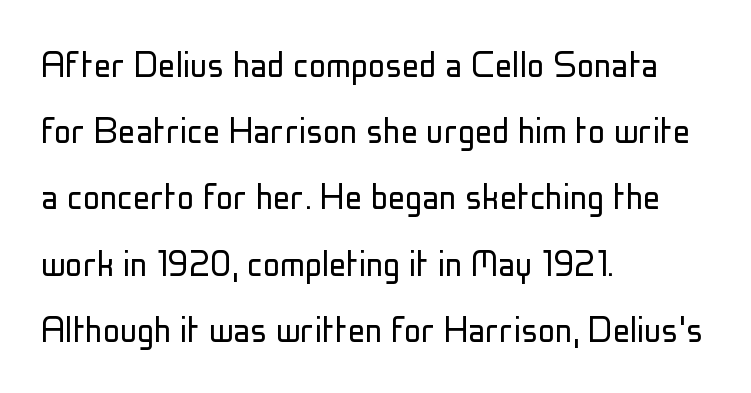
{"serif": "no", "italic": "no", "bold": "no", "weight": "light", "width": "condensed", "stroke_contrast": "low", "x_height": "medium", "monospaced": "no", "underline": "no", "align": "left", "line_spacing": "normal", "line_spacing_ratio": 1.54, "letter_spacing": "normal", "letter_spacing_em": 0.0, "glyph_px": 43}
